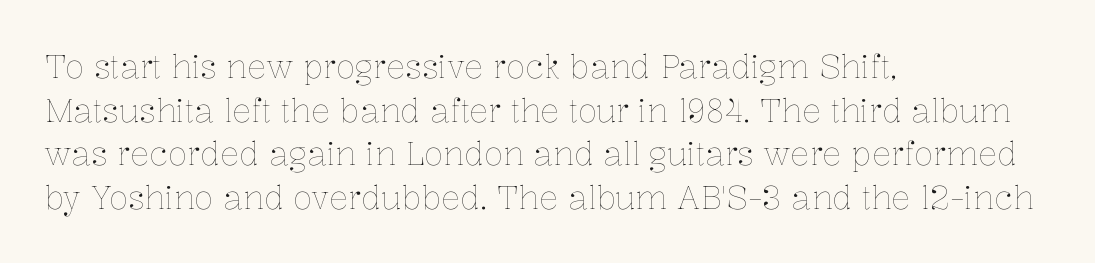
A typesetter would call this leading conventional body-copy spacing. If you drew a line through each stem, it would be perfectly vertical. The gap between lines stays unmarked. Think of a printed novel: that variable character pitch is what you see here.
